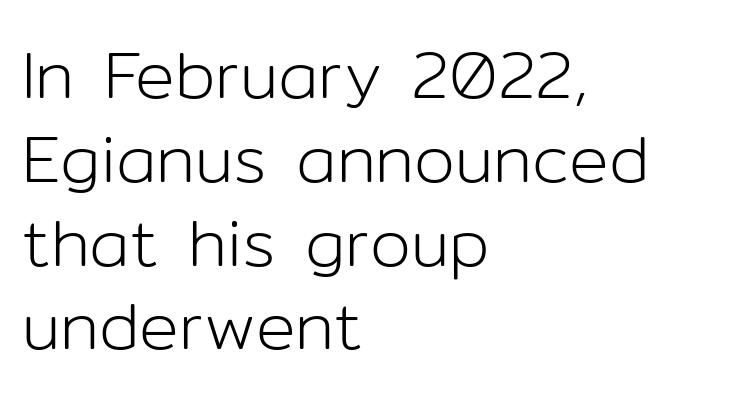
The image shows 66 px light sans-serif type, upright; set left-aligned, normal line spacing (1.27x), normal letter spacing, not underlined; low stroke contrast and a medium x-height.
